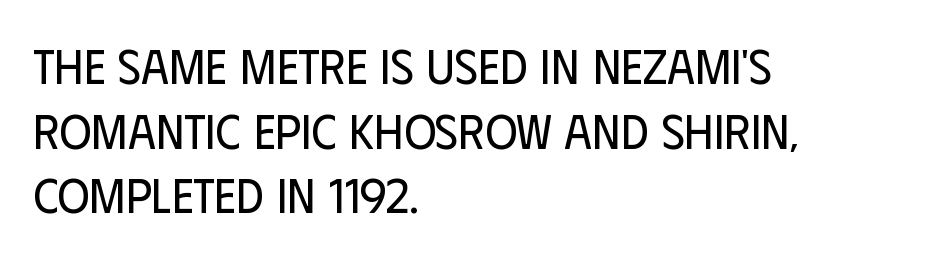
Q: Is the text bold? A: No.
Q: Is the text italic (slanted)? A: No, it is upright.
Q: Is the typeface a serif or a sans-serif typeface? A: Sans-serif.
Q: Is the text underlined? A: No.
Q: How is the paragraph aligned? A: Left-aligned.
Q: Is the spacing between letters normal or unusually wide? A: Normal.
Q: Is the spacing between lines tight, normal or loose? A: Normal.
Q: Width (condensed, normal, or wide)? A: Condensed.
Q: Stroke contrast? A: Low.
Q: x-height? A: Large.
Q: Monospaced? A: No.
